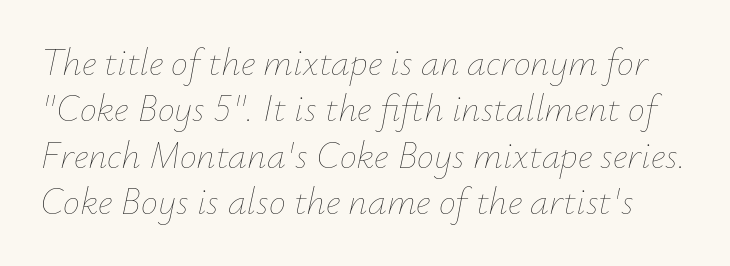
The rendering uses natural spacing where letterforms have individual widths. Caption: face not bold, strokes unweighted. Words appear dense and cohesive because spacing is normal. The space beneath each line is pristine and unruled. This is oblique type, the kind used for emphasis or titles.
